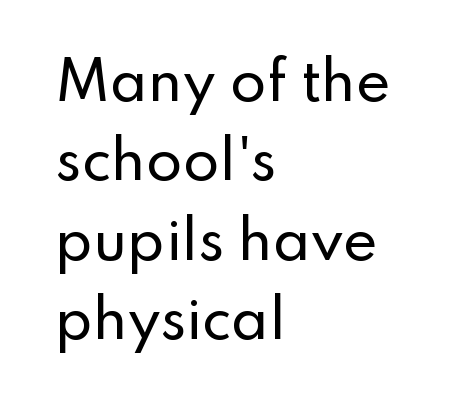
Has an underline been added? It has not. Is this a fixed-width face? No — the glyphs have proportional, varying widths. Nope, no serifs anywhere on these letters. Short and long lines alike share a common starting point at left. In terms of leading, this rendering sits right in the middle.
